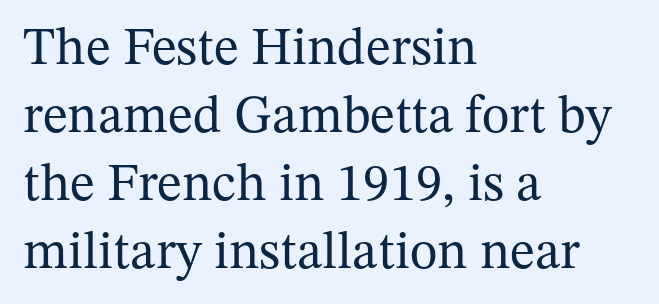
The image shows 53 px regular-weight serif type, upright; set left-aligned, normal line spacing (1.28x), normal letter spacing, not underlined; medium stroke contrast and a medium x-height.
